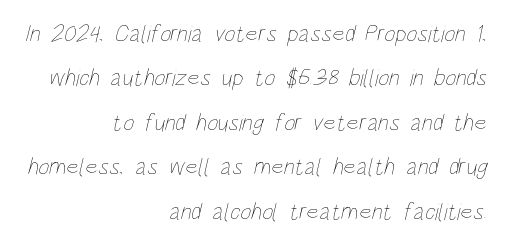
Q: Is the text bold? A: No.
Q: Is the text underlined? A: No.
Q: How is the paragraph aligned? A: Right-aligned.
Q: Is the spacing between letters normal or unusually wide? A: Normal.
